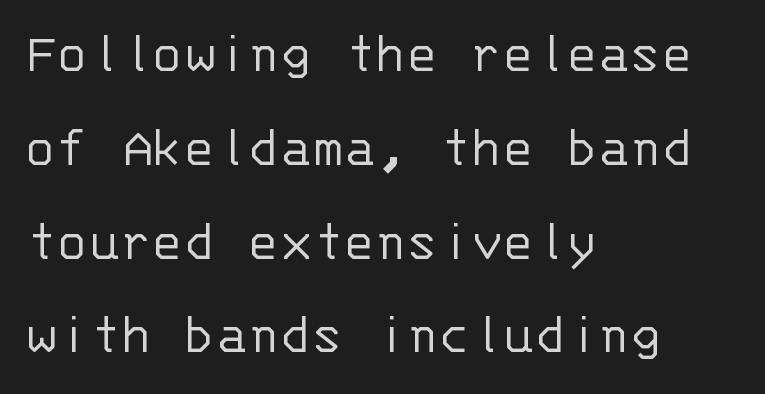
Q: Is the text bold? A: No.
Q: Is the text italic (slanted)? A: No, it is upright.
Q: Is the typeface a serif or a sans-serif typeface? A: Sans-serif.
Q: Is the text underlined? A: No.
Q: How is the paragraph aligned? A: Left-aligned.
Q: Is the spacing between letters normal or unusually wide? A: Normal.
Q: Is the spacing between lines tight, normal or loose? A: Normal.
Q: Width (condensed, normal, or wide)? A: Normal.
Q: Stroke contrast? A: Low.
Q: x-height? A: Large.
Q: Monospaced? A: Yes.
